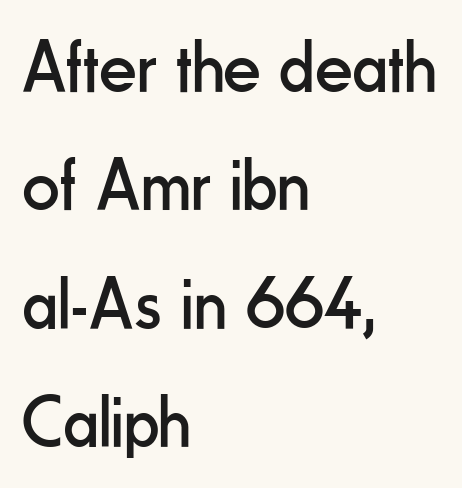
The space between consecutive lines is moderate. If you drew a ruler down the left edge, every line would touch it. The designer went with a sans here, leaving each stem footless. Lines of text with bare space underneath. Standard letterfit; no display-style spreading of the glyphs.
